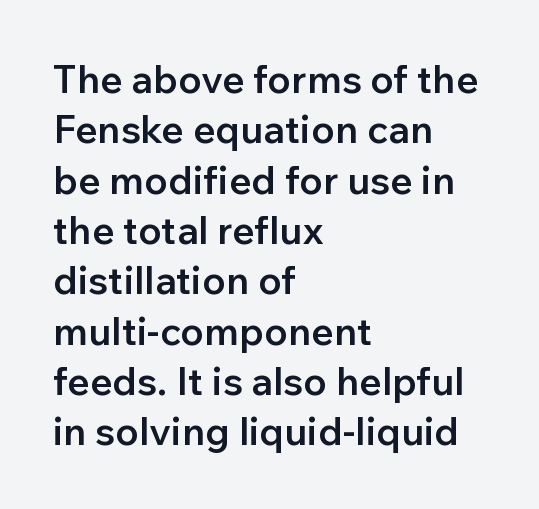
The image shows 39 px semibold sans-serif type, upright; set left-aligned, normal line spacing (1.29x), normal letter spacing, not underlined; low stroke contrast and a medium x-height.
